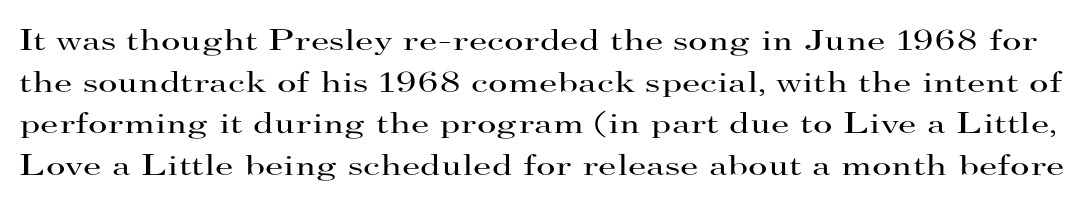
Q: Is the text bold? A: No.
Q: Is the text italic (slanted)? A: No, it is upright.
Q: Is the typeface a serif or a sans-serif typeface? A: Serif.
Q: Is the text underlined? A: No.
Q: Is the spacing between letters normal or unusually wide? A: Normal.
Q: Is the spacing between lines tight, normal or loose? A: Normal.
Q: Width (condensed, normal, or wide)? A: Wide.
Q: Stroke contrast? A: High.
Q: x-height? A: Small.
Q: Monospaced? A: No.
